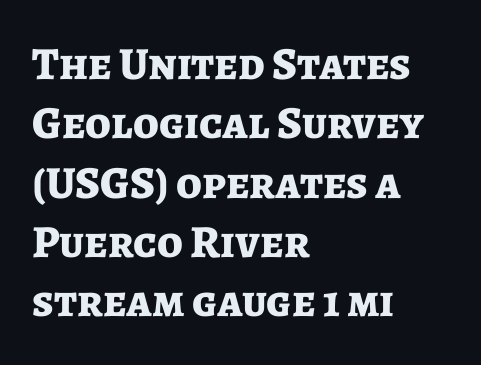
The image shows 46 px bold sans-serif type, upright; set left-aligned, normal line spacing (1.29x), normal letter spacing, not underlined; low stroke contrast and a medium x-height.
